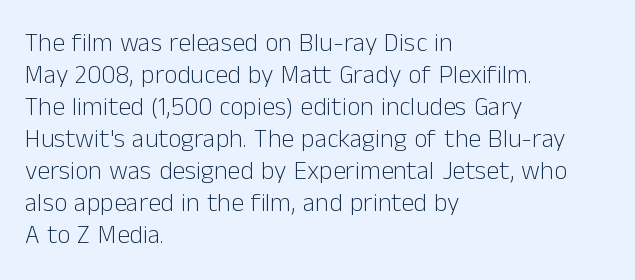
{"italic": "no", "bold": "no", "underline": "no", "align": "left", "line_spacing_ratio": 1.23, "letter_spacing": "normal", "letter_spacing_em": 0.0, "glyph_px": 26}
